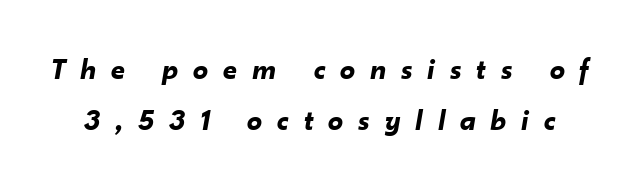
Q: Is the text bold? A: Yes.
Q: Is the text italic (slanted)? A: Yes, it leans right by about 10 degrees.
Q: Is the text underlined? A: No.
Q: Is the spacing between letters normal or unusually wide? A: Unusually wide.
Q: Is the spacing between lines tight, normal or loose? A: Normal.
Q: Width (condensed, normal, or wide)? A: Normal.
Q: Stroke contrast? A: Low.
Q: x-height? A: Small.
Q: Monospaced? A: No.
